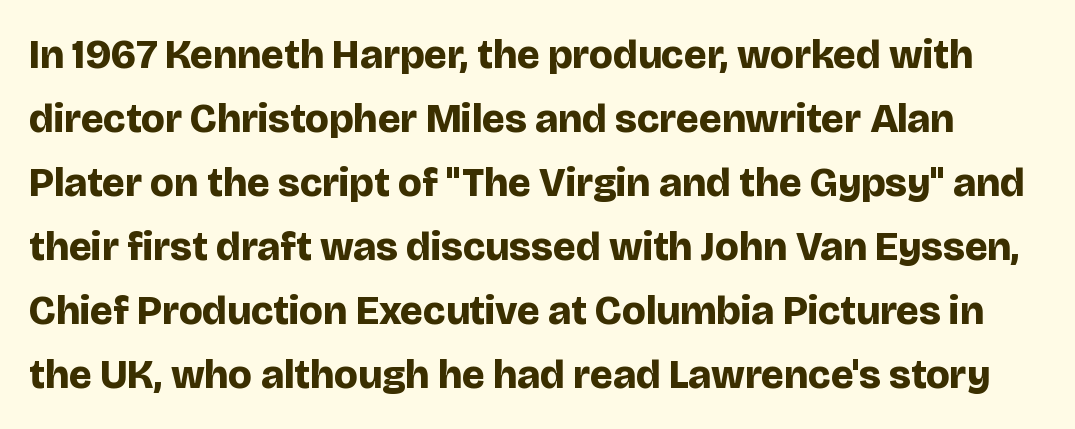
{"serif": "no", "italic": "no", "bold": "yes", "weight": "bold", "width": "normal", "stroke_contrast": "low", "x_height": "large", "monospaced": "no", "underline": "no", "line_spacing": "normal", "line_spacing_ratio": 1.56, "letter_spacing": "normal", "letter_spacing_em": 0.0, "glyph_px": 41}
